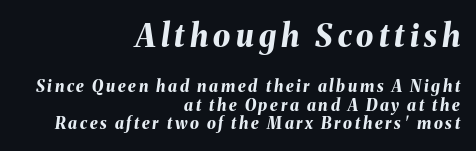
The designer gave the opening block more size than the closing block. The rendering uses natural spacing where letterforms have individual widths. The glyphs look as if they've been sheared to an angle. This rendering uses right alignment, leaving the left contour irregular. Its strokes are broad and dark, the hallmark of bold type. The designer dialed line spacing down below the default.
